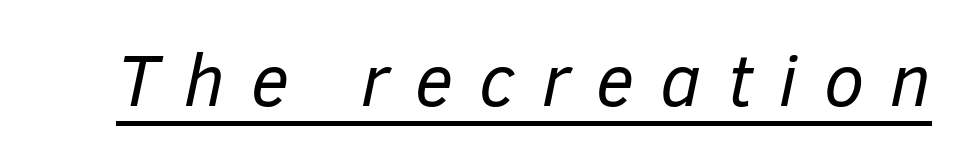
The image shows 73 px regular-weight type, italic (leaning right); set unusually wide letter spacing (+0.36 em), underlined; low stroke contrast and a medium x-height.
